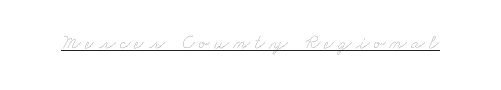
Compared with typical body copy, the letter spacing here is much looser. Stem width sits at or under what a default text font uses. Caption: lettering with a line underneath.
